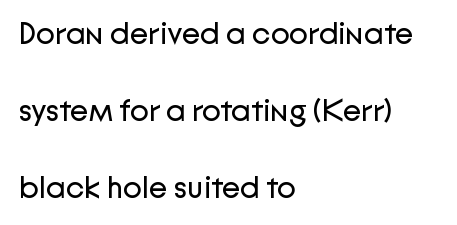
Q: Is the text bold? A: No.
Q: Is the text italic (slanted)? A: No, it is upright.
Q: Is the typeface a serif or a sans-serif typeface? A: Sans-serif.
Q: Is the text underlined? A: No.
Q: How is the paragraph aligned? A: Left-aligned.
Q: Is the spacing between letters normal or unusually wide? A: Normal.
Q: Is the spacing between lines tight, normal or loose? A: Loose.
Q: Width (condensed, normal, or wide)? A: Normal.
Q: Stroke contrast? A: Low.
Q: x-height? A: Medium.
Q: Monospaced? A: No.
